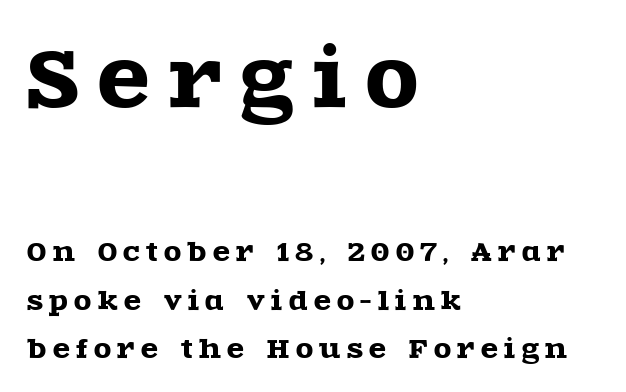
The image shows 76 px wide serif type, upright; set left-aligned, loose line spacing (1.93x), unusually wide letter spacing (+0.26 em), not underlined; the first (top) block is 3.04x larger; a large x-height.
